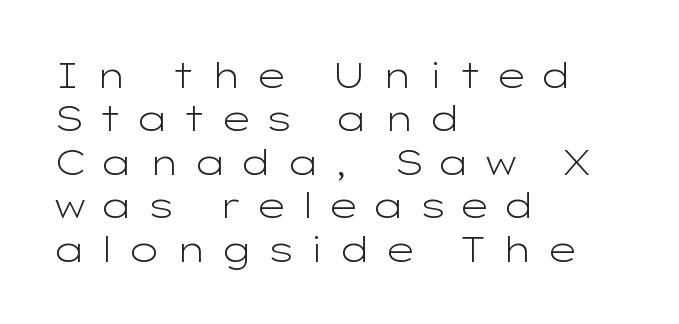
Q: Is the text bold? A: No.
Q: Is the text italic (slanted)? A: No, it is upright.
Q: Is the typeface a serif or a sans-serif typeface? A: Sans-serif.
Q: Is the text underlined? A: No.
Q: How is the paragraph aligned? A: Left-aligned.
Q: Is the spacing between letters normal or unusually wide? A: Unusually wide.
Q: Width (condensed, normal, or wide)? A: Wide.
Q: Stroke contrast? A: Low.
Q: x-height? A: Medium.
Q: Monospaced? A: No.
